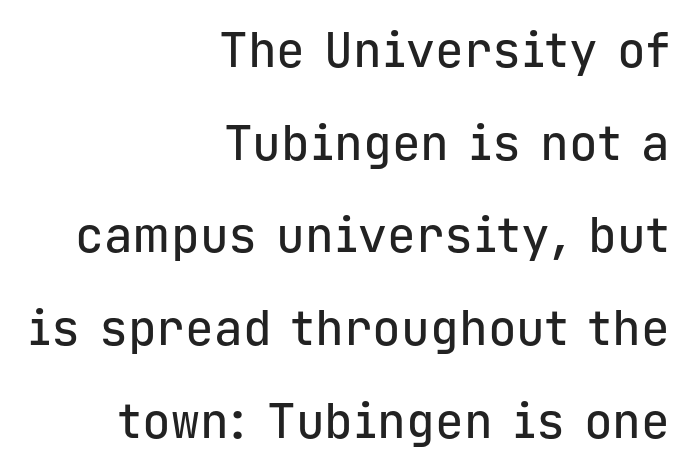
Q: Is the text italic (slanted)? A: No, it is upright.
Q: Is the typeface a serif or a sans-serif typeface? A: Sans-serif.
Q: Is the text underlined? A: No.
Q: How is the paragraph aligned? A: Right-aligned.
Q: Is the spacing between letters normal or unusually wide? A: Normal.
Q: Is the spacing between lines tight, normal or loose? A: Loose.
Q: Width (condensed, normal, or wide)? A: Normal.
Q: Stroke contrast? A: Low.
Q: x-height? A: Medium.
Q: Monospaced? A: Yes.
